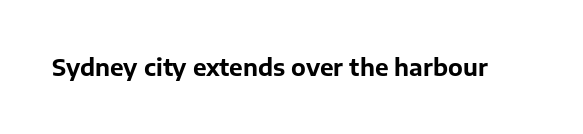
Q: Is the text bold? A: Yes.
Q: Is the text italic (slanted)? A: No, it is upright.
Q: Is the text underlined? A: No.
Q: Is the spacing between letters normal or unusually wide? A: Normal.
